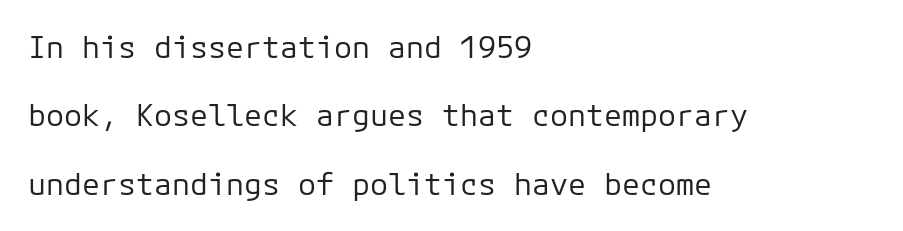
{"serif": "no", "italic": "no", "bold": "no", "weight": "regular", "width": "normal", "stroke_contrast": "low", "x_height": "medium", "underline": "no", "align": "left", "line_spacing": "loose", "line_spacing_ratio": 2.28, "letter_spacing": "normal", "letter_spacing_em": 0.0, "glyph_px": 30}
